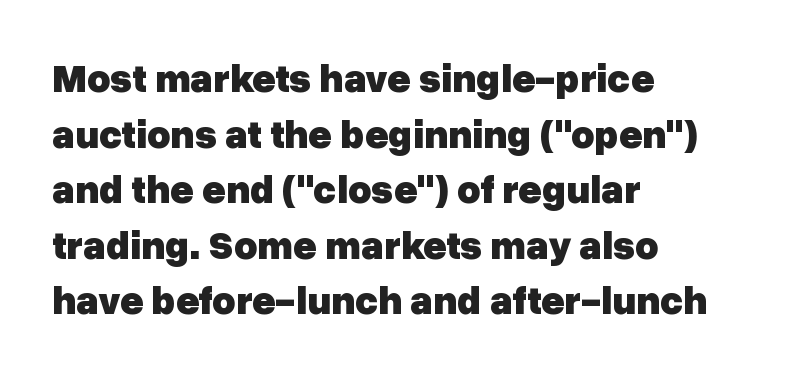
Q: Is the text bold? A: Yes.
Q: Is the text italic (slanted)? A: No, it is upright.
Q: Is the typeface a serif or a sans-serif typeface? A: Sans-serif.
Q: Is the text underlined? A: No.
Q: How is the paragraph aligned? A: Left-aligned.
Q: Is the spacing between letters normal or unusually wide? A: Normal.
Q: Is the spacing between lines tight, normal or loose? A: Normal.
Q: Width (condensed, normal, or wide)? A: Normal.
Q: Stroke contrast? A: Low.
Q: x-height? A: Medium.
Q: Monospaced? A: No.
